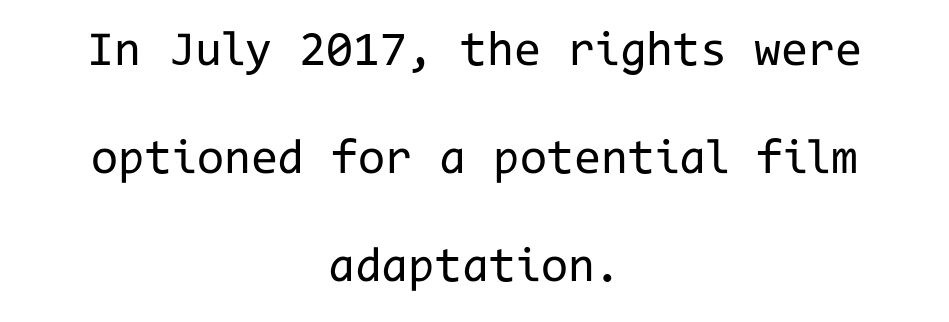
Characters follow at the spacing the type designer built in. The letters stand upright; this is a roman face. Do the characters align in a grid? Yes, the font is monospaced. Interline gaps are noticeably wide in this sample. You can tell from the bare stems that sans-serif type was used. The passage shown is not bold in any degree.
